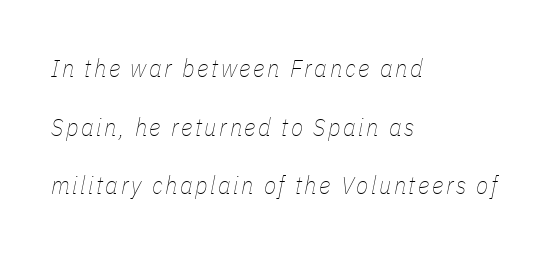
Q: Is the text bold? A: No.
Q: Is the text italic (slanted)? A: Yes, it leans right by about 11 degrees.
Q: Is the text underlined? A: No.
Q: How is the paragraph aligned? A: Left-aligned.
Q: Is the spacing between lines tight, normal or loose? A: Loose.
